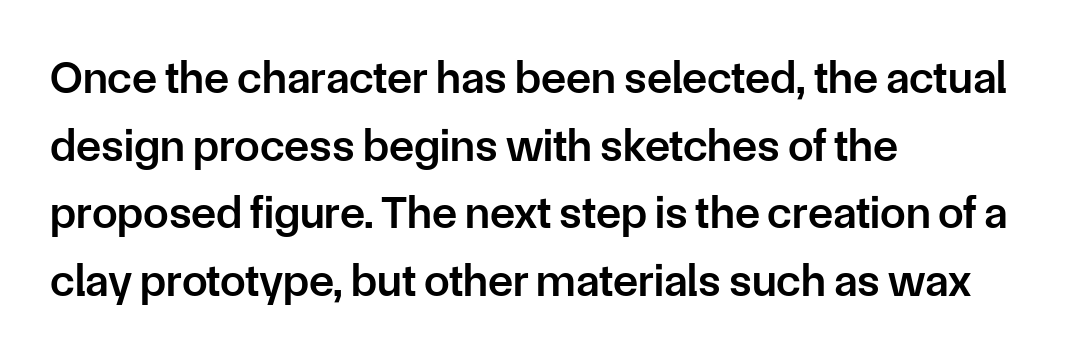
Spacing verdict: proportional, widths tailored to each character. Quick note: not italic, upright. Does the copy run flush right? No — it runs flush left. The characters display no serif detailing; their extremities are plain. Letters rest on an invisible, unmarked baseline. Firm but not heavy-handed strokes: this text is semibold.
